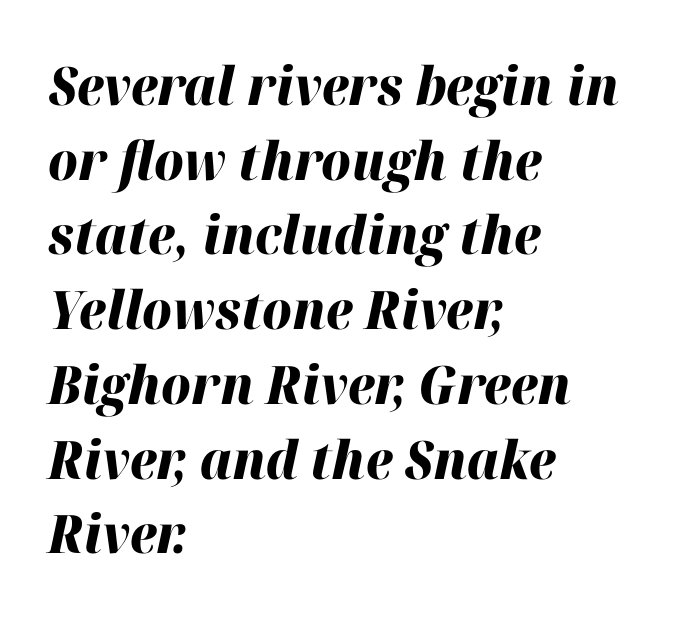
{"italic": "yes", "lean": "right", "slant_degrees": 12, "bold": "yes", "weight": "heavy", "width": "normal", "stroke_contrast": "high", "x_height": "medium", "monospaced": "no", "underline": "no", "align": "left", "line_spacing": "normal", "line_spacing_ratio": 1.41, "letter_spacing": "normal", "letter_spacing_em": 0.0, "glyph_px": 53}
